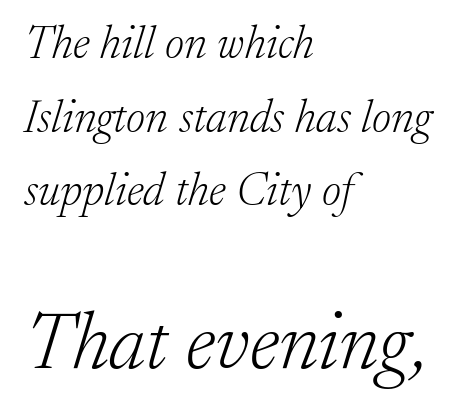
Q: Is the text bold? A: No.
Q: Is the text italic (slanted)? A: Yes, it leans right by about 17 degrees.
Q: Is the typeface a serif or a sans-serif typeface? A: Serif.
Q: Is the text underlined? A: No.
Q: How is the paragraph aligned? A: Left-aligned.
Q: Is the spacing between letters normal or unusually wide? A: Normal.
Q: Is the spacing between lines tight, normal or loose? A: Normal.
Q: Which block of text is set in a larger size, the first (top) or the second (bottom)? A: The second (bottom) one.
Q: Width (condensed, normal, or wide)? A: Normal.
Q: Stroke contrast? A: Low.
Q: x-height? A: Medium.
Q: Monospaced? A: No.
